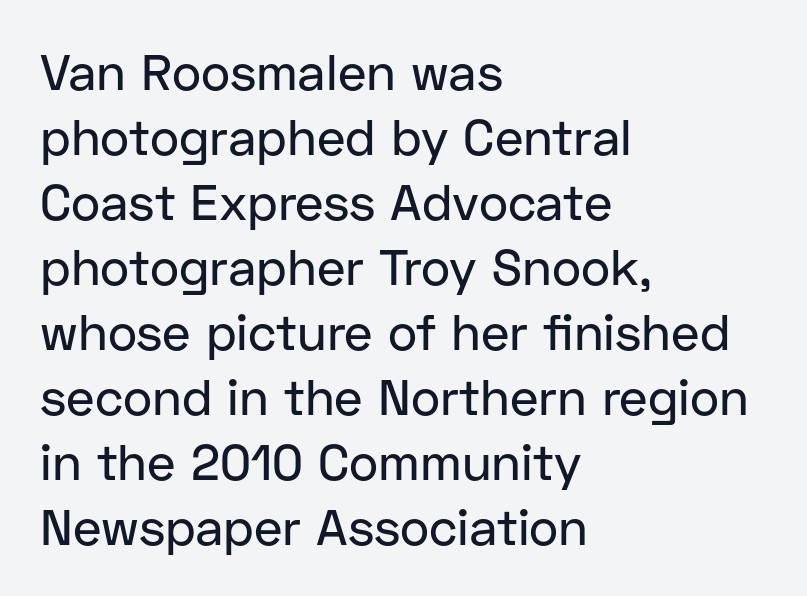
{"serif": "no", "italic": "no", "width": "normal", "stroke_contrast": "low", "x_height": "medium", "monospaced": "no", "underline": "no", "align": "left", "line_spacing": "normal", "line_spacing_ratio": 1.3, "letter_spacing": "normal", "letter_spacing_em": 0.0, "glyph_px": 50}
